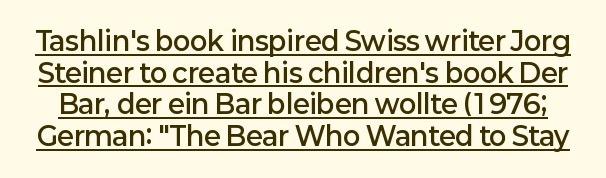
{"italic": "no", "bold": "semi", "underline": "yes", "line_spacing_ratio": 1.22, "letter_spacing": "normal", "letter_spacing_em": 0.0, "glyph_px": 26}
